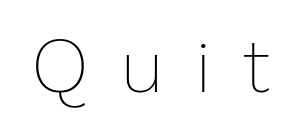
The image shows 74 px thin type, upright; set unusually wide letter spacing (+0.47 em), not underlined; low stroke contrast and a medium x-height.
